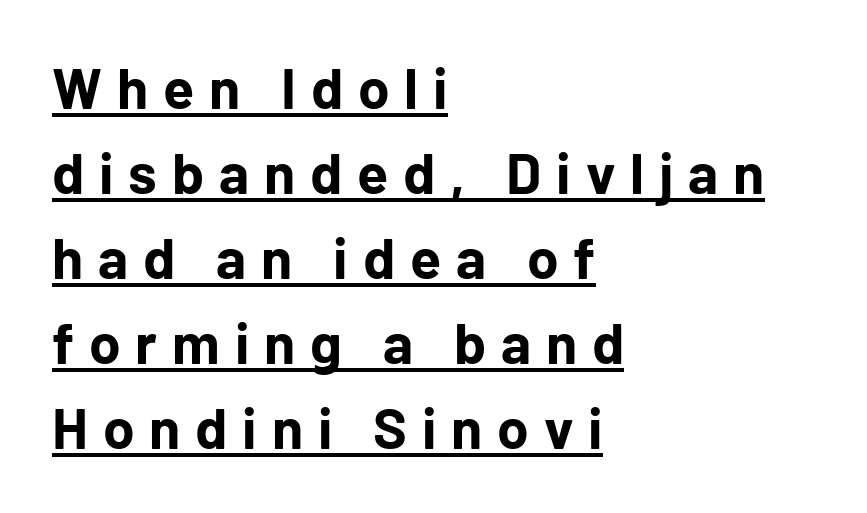
{"serif": "no", "italic": "no", "bold": "yes", "weight": "bold", "width": "normal", "stroke_contrast": "low", "x_height": "medium", "monospaced": "no", "underline": "yes", "align": "left", "line_spacing": "normal", "line_spacing_ratio": 1.49, "letter_spacing": "wide", "letter_spacing_em": 0.26, "glyph_px": 57}
